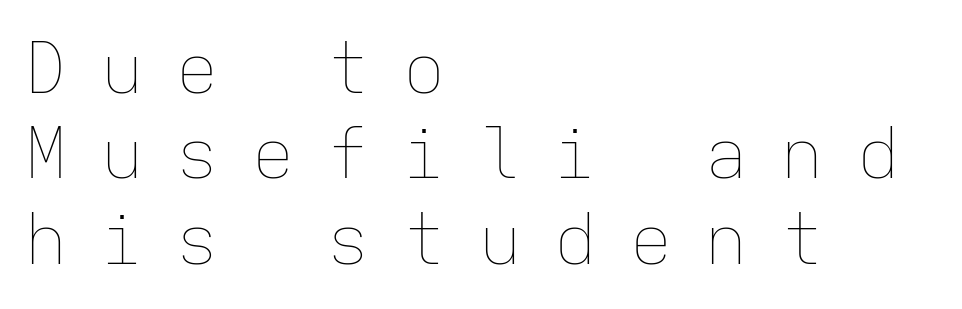
The image shows 70 px thin type, upright, monospaced; set left-aligned, line spacing 1.22x, unusually wide letter spacing (+0.48 em), not underlined; low stroke contrast and a medium x-height.
